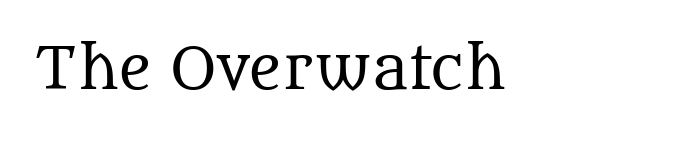
The image shows 56 px regular-weight serif type, upright; set normal letter spacing, not underlined; medium stroke contrast and a large x-height.
